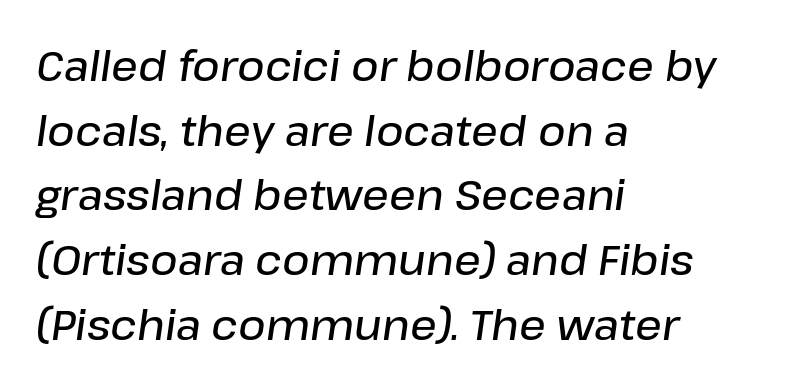
Q: Is the text bold? A: Semi-bold.
Q: Is the text italic (slanted)? A: Yes, it leans right by about 8 degrees.
Q: Is the text underlined? A: No.
Q: How is the paragraph aligned? A: Left-aligned.
Q: Is the spacing between letters normal or unusually wide? A: Normal.
Q: Is the spacing between lines tight, normal or loose? A: Normal.
Q: Width (condensed, normal, or wide)? A: Normal.
Q: Stroke contrast? A: Low.
Q: x-height? A: Medium.
Q: Monospaced? A: No.
